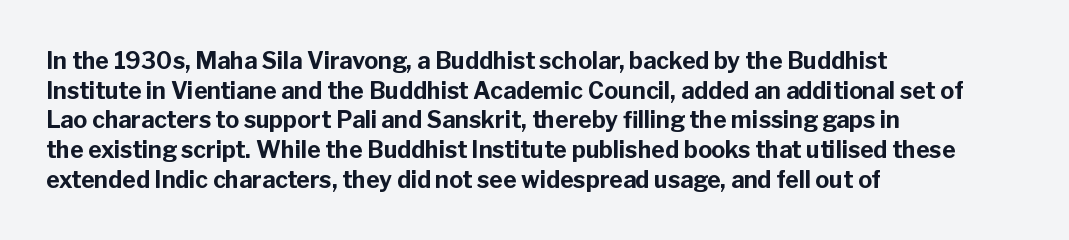
{"italic": "no", "bold": "yes", "underline": "no", "align": "left", "line_spacing": "normal", "line_spacing_ratio": 1.29, "letter_spacing": "normal", "letter_spacing_em": 0.0, "glyph_px": 23}
